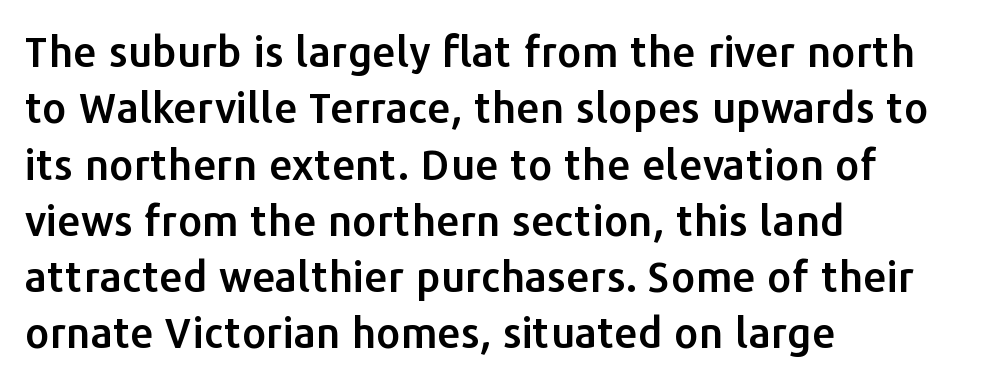
Q: Is the text italic (slanted)? A: No, it is upright.
Q: Is the typeface a serif or a sans-serif typeface? A: Sans-serif.
Q: Is the text underlined? A: No.
Q: How is the paragraph aligned? A: Left-aligned.
Q: Is the spacing between letters normal or unusually wide? A: Normal.
Q: Is the spacing between lines tight, normal or loose? A: Normal.
Q: Width (condensed, normal, or wide)? A: Normal.
Q: Stroke contrast? A: Low.
Q: x-height? A: Medium.
Q: Monospaced? A: No.
